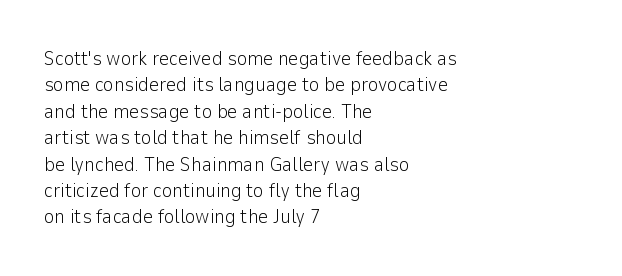
The image shows 20 px text type, upright; set left-aligned, normal line spacing (1.32x), normal letter spacing, not underlined.
